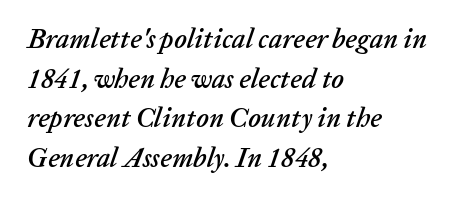
Q: Is the text italic (slanted)? A: Yes, it leans right by about 20 degrees.
Q: Is the text underlined? A: No.
Q: How is the paragraph aligned? A: Left-aligned.
Q: Is the spacing between letters normal or unusually wide? A: Normal.
Q: Is the spacing between lines tight, normal or loose? A: Normal.
